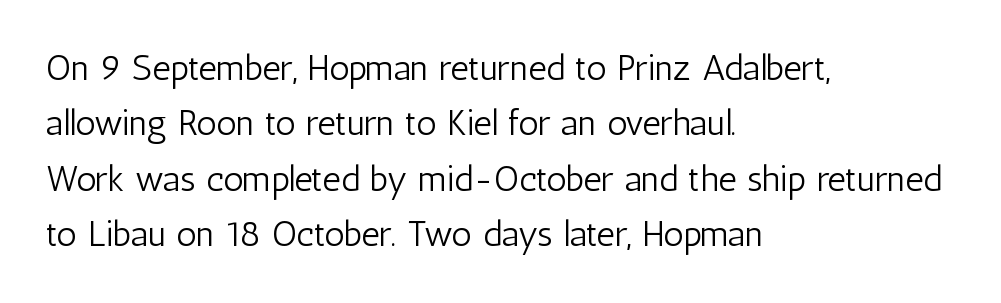
The image shows 36 px light, condensed sans-serif type, upright; set left-aligned, normal line spacing (1.54x), normal letter spacing, not underlined; low stroke contrast and a medium x-height.
